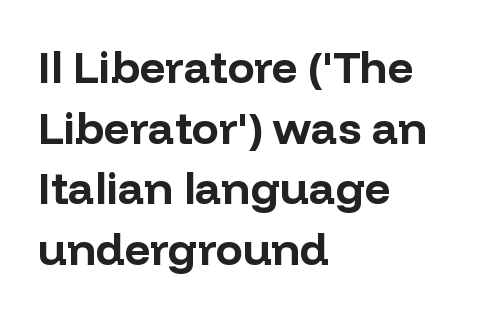
{"serif": "no", "italic": "no", "bold": "yes", "weight": "bold", "width": "normal", "stroke_contrast": "low", "x_height": "medium", "monospaced": "no", "underline": "no", "align": "left", "line_spacing": "normal", "line_spacing_ratio": 1.35, "letter_spacing": "normal", "letter_spacing_em": 0.0, "glyph_px": 45}
